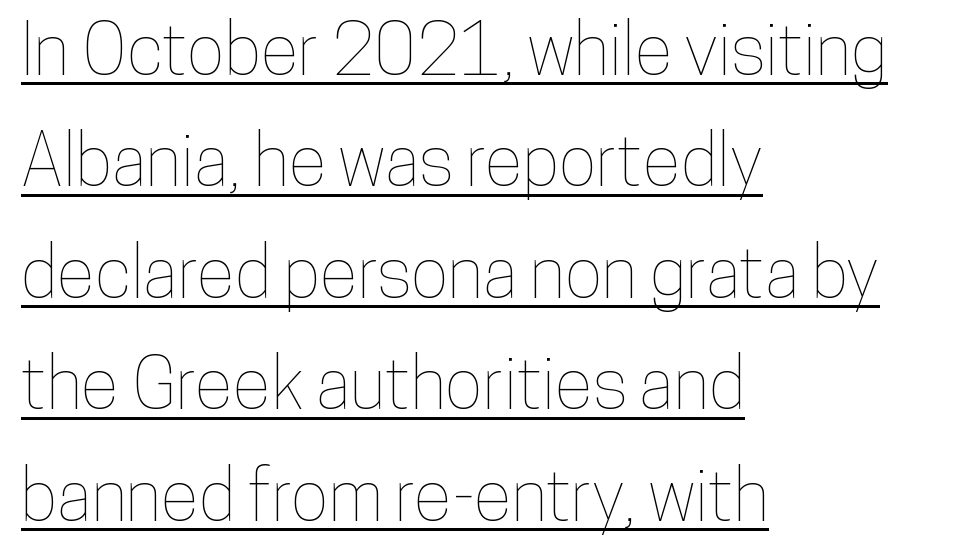
The rendering uses a moderate line-height, typical for paragraphs. The rendering uses natural spacing where letterforms have individual widths. Teacher's note: observe the even left margin — that is flush-left alignment. In designer terms, the underline attribute is active on this setting. Rendered with straight, roman letterforms.
